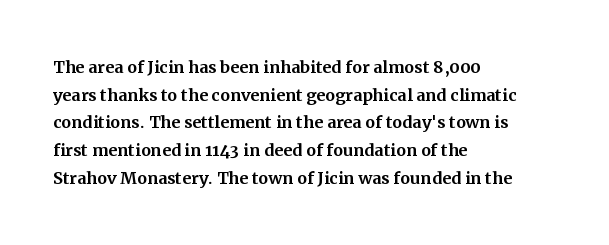
The image shows 22 px text type, upright; set left-aligned, normal line spacing (1.26x), normal letter spacing, not underlined.
